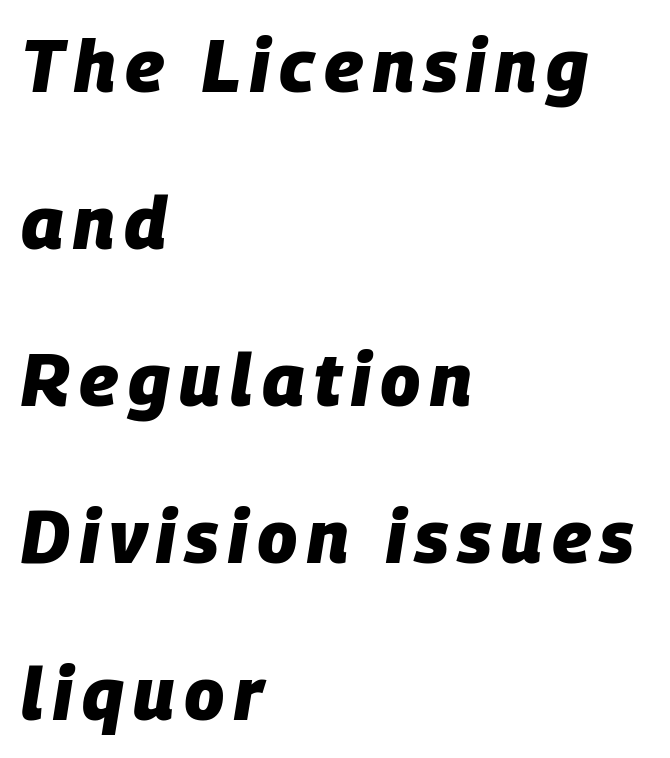
If you measured baseline to baseline, you'd find a long distance. Visually the block forms a straight wall on the left and a jagged coastline on the right. These lines carry a lot of weight — the face is fully bold. Is the type slanted? Yes — the strokes lean at a clear angle. Underline: absent.
